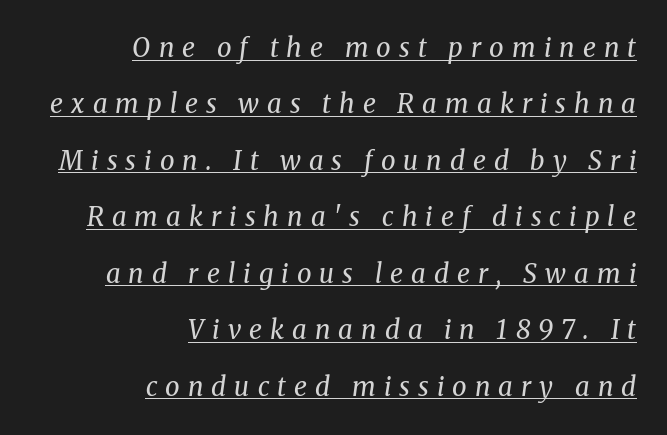
{"italic": "yes", "lean": "right", "slant_degrees": 8, "bold": "no", "underline": "yes", "align": "right", "line_spacing": "loose", "line_spacing_ratio": 2.17, "letter_spacing": "wide", "letter_spacing_em": 0.31, "glyph_px": 26}
